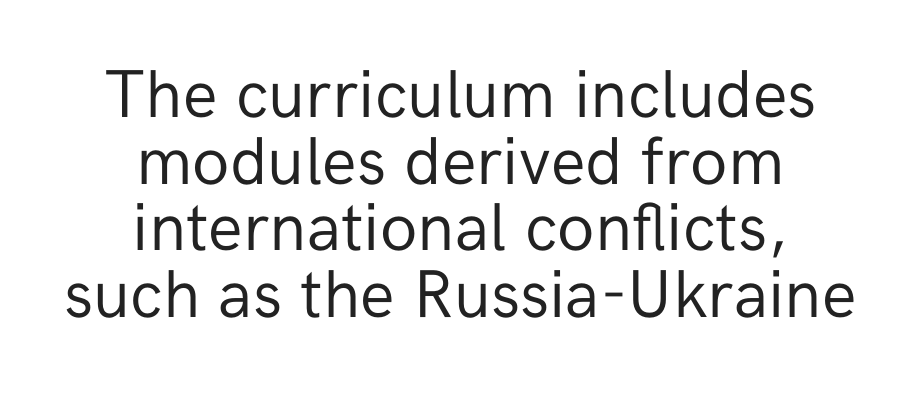
Q: Is the text bold? A: No.
Q: Is the text italic (slanted)? A: No, it is upright.
Q: Is the typeface a serif or a sans-serif typeface? A: Sans-serif.
Q: Is the text underlined? A: No.
Q: How is the paragraph aligned? A: Centered.
Q: Is the spacing between letters normal or unusually wide? A: Normal.
Q: Is the spacing between lines tight, normal or loose? A: Tight.
Q: Width (condensed, normal, or wide)? A: Normal.
Q: Stroke contrast? A: Low.
Q: x-height? A: Medium.
Q: Monospaced? A: No.
